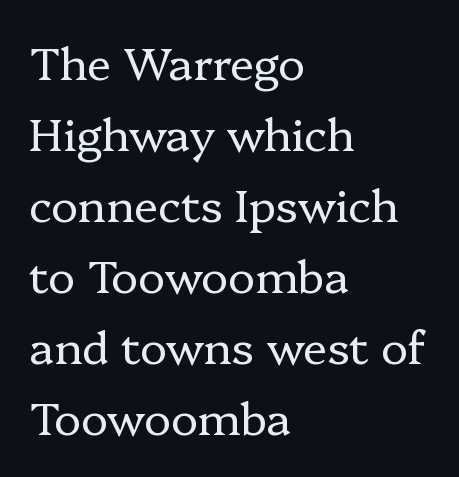
{"serif": "yes", "italic": "no", "bold": "no", "weight": "regular", "width": "normal", "stroke_contrast": "low", "x_height": "medium", "monospaced": "no", "underline": "no", "align": "left", "line_spacing": "normal", "line_spacing_ratio": 1.58, "letter_spacing": "normal", "letter_spacing_em": 0.0, "glyph_px": 45}
